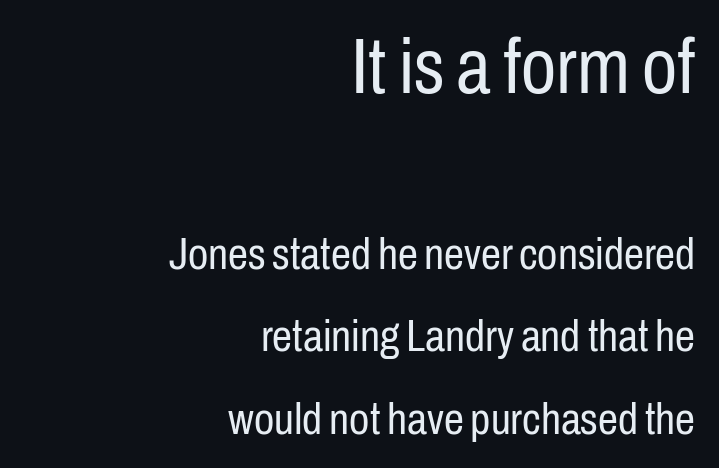
Q: Is the text bold? A: No.
Q: Is the text italic (slanted)? A: No, it is upright.
Q: Is the typeface a serif or a sans-serif typeface? A: Sans-serif.
Q: Is the text underlined? A: No.
Q: How is the paragraph aligned? A: Right-aligned.
Q: Is the spacing between letters normal or unusually wide? A: Normal.
Q: Which block of text is set in a larger size, the first (top) or the second (bottom)? A: The first (top) one.
Q: Width (condensed, normal, or wide)? A: Condensed.
Q: Stroke contrast? A: Low.
Q: x-height? A: Medium.
Q: Monospaced? A: No.
